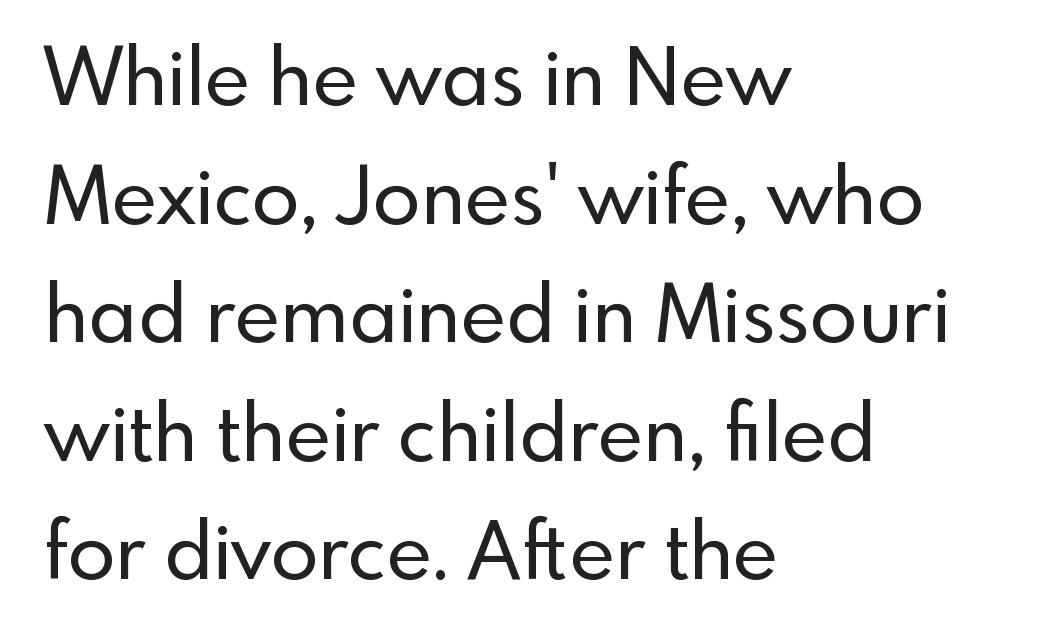
The image shows 78 px sans-serif type, upright; set left-aligned, normal line spacing (1.52x), normal letter spacing, not underlined; a small x-height.
